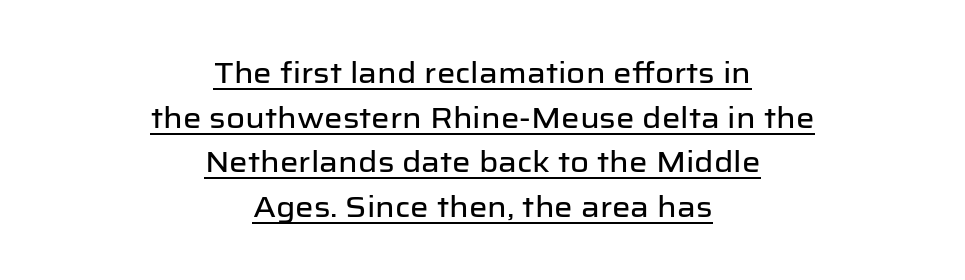
{"serif": "no", "italic": "no", "width": "normal", "stroke_contrast": "low", "x_height": "medium", "monospaced": "no", "underline": "yes", "align": "center", "line_spacing": "normal", "line_spacing_ratio": 1.54, "letter_spacing": "normal", "letter_spacing_em": 0.0, "glyph_px": 29}
